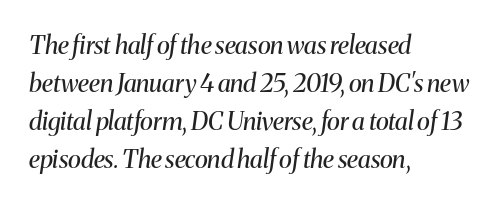
Casual observation: everything's shoved over to the left. Nothing unusual about the tracking: characters are spaced as the font intends. Weight: in the light-to-regular range. Normally led — the rows are evenly, conventionally spaced.
